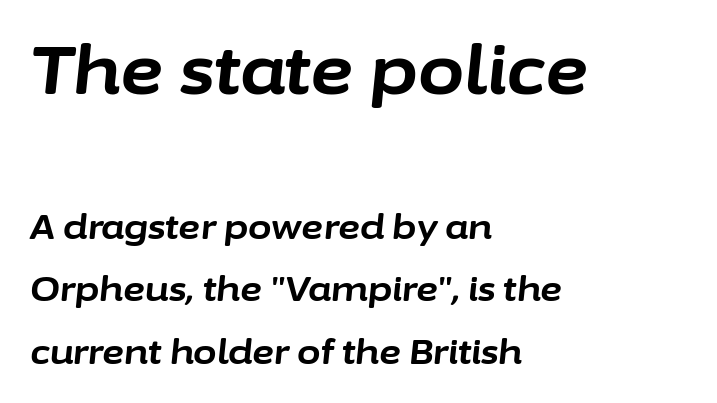
Q: Is the text bold? A: Yes.
Q: Is the text italic (slanted)? A: Yes, it leans right by about 6 degrees.
Q: Is the text underlined? A: No.
Q: How is the paragraph aligned? A: Left-aligned.
Q: Is the spacing between letters normal or unusually wide? A: Normal.
Q: Which block of text is set in a larger size, the first (top) or the second (bottom)? A: The first (top) one.
Q: Width (condensed, normal, or wide)? A: Normal.
Q: Stroke contrast? A: Low.
Q: x-height? A: Medium.
Q: Monospaced? A: No.
